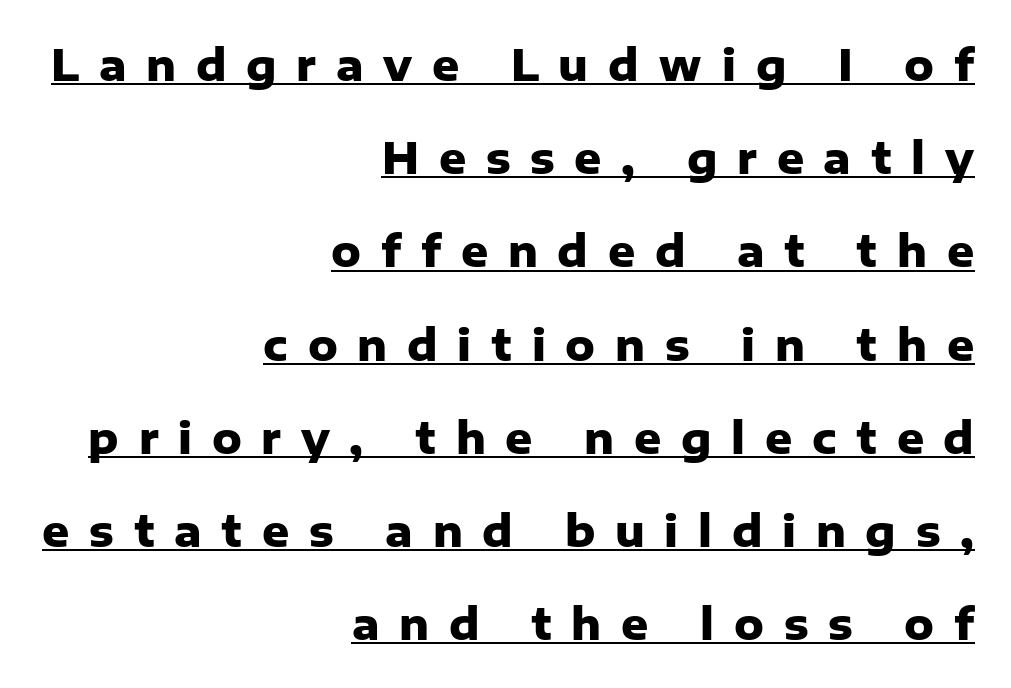
Q: Is the text bold? A: Yes.
Q: Is the text italic (slanted)? A: No, it is upright.
Q: Is the typeface a serif or a sans-serif typeface? A: Sans-serif.
Q: Is the text underlined? A: Yes.
Q: How is the paragraph aligned? A: Right-aligned.
Q: Is the spacing between letters normal or unusually wide? A: Unusually wide.
Q: Is the spacing between lines tight, normal or loose? A: Loose.
Q: Width (condensed, normal, or wide)? A: Normal.
Q: Stroke contrast? A: Low.
Q: x-height? A: Medium.
Q: Monospaced? A: No.
